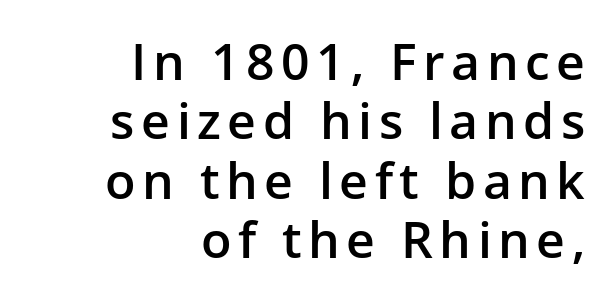
Each glyph is drawn with semibold strokes, heavier than normal yet not fully bold. The paragraph shown leans on its right margin. A typesetter would mark this as roman, not italic. Each letter keeps its own natural width here, so spacing adapts to shape. Descender tails drop into unmarked territory.
